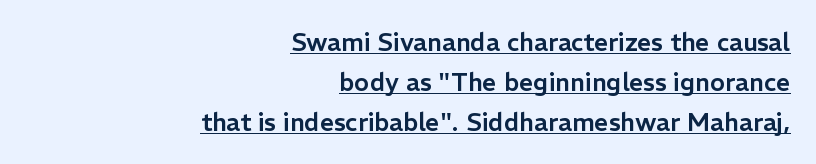
The passage shown stacks its lines at a standard gap. Tracking here is standard; glyphs follow each other at the usual distance. Layout note: lines flush right. Characters remain perfectly vertical along every line. Notice how a bar underscores the lettering throughout.
